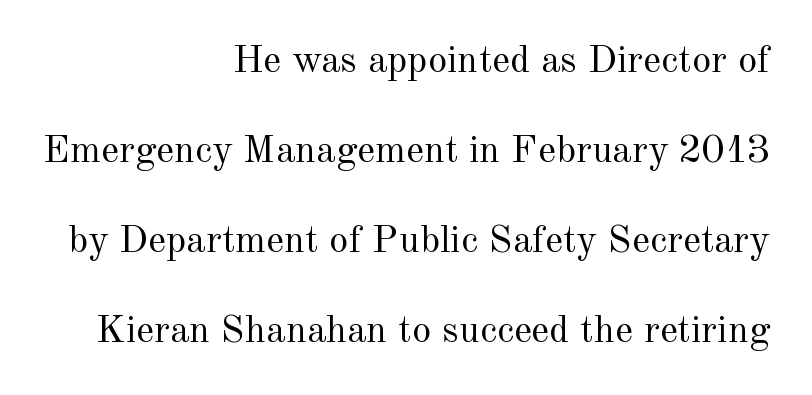
Here the glyphs are tracked normally, forming tight word shapes. The space between consecutive lines is lavish. The font is comparable to plain body text, perhaps lighter. Quick note: underline off. The rendering uses natural spacing where letterforms have individual widths. Style check: upright.
